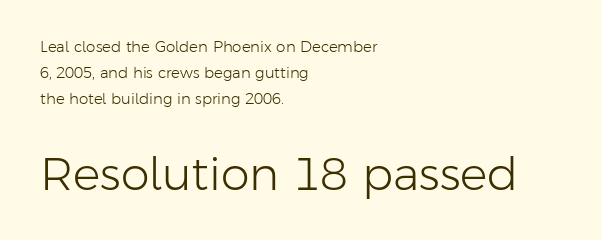
Left-aligned paragraph, ragged on the right. The type is set solid horizontally, with unmodified tracking. The letters advance in unequal steps, a hallmark of proportional type. Stems and bowls with no extra thickness — not bold. Grotesque or geometric, the face here clearly has no serifs. You get the small type first, then a jump to larger type.
